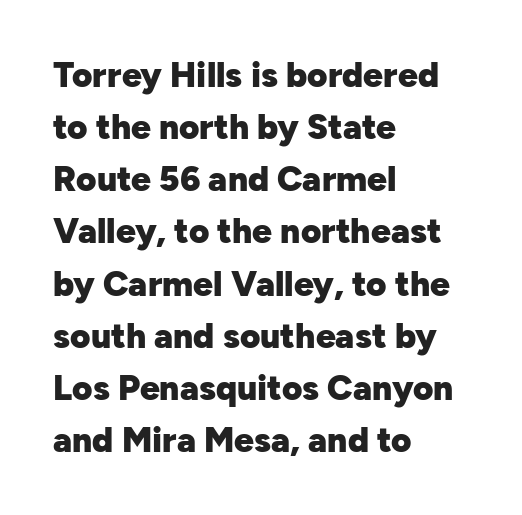
Q: Is the text bold? A: Yes.
Q: Is the text italic (slanted)? A: No, it is upright.
Q: Is the typeface a serif or a sans-serif typeface? A: Sans-serif.
Q: Is the text underlined? A: No.
Q: How is the paragraph aligned? A: Left-aligned.
Q: Is the spacing between letters normal or unusually wide? A: Normal.
Q: Is the spacing between lines tight, normal or loose? A: Normal.
Q: Width (condensed, normal, or wide)? A: Normal.
Q: Stroke contrast? A: Low.
Q: x-height? A: Medium.
Q: Monospaced? A: No.
